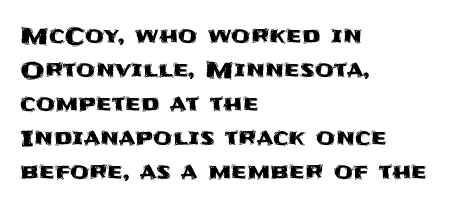
{"italic": "no", "underline": "no", "align": "left", "line_spacing": "normal", "line_spacing_ratio": 1.54, "letter_spacing": "normal", "letter_spacing_em": 0.0, "glyph_px": 22}
